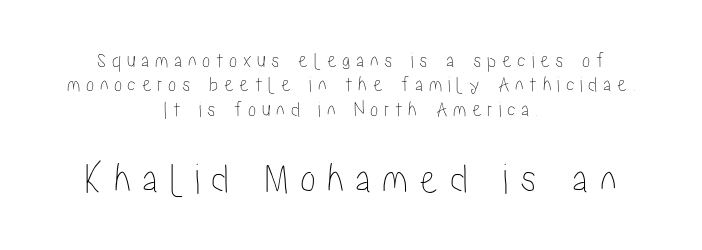
Look at the tracking — it's clearly loosened, letters drifting apart. The more generous point size was reserved for the lower chunk. Rule under the text: the space is simply empty. Think of a printed novel: that variable character pitch is what you see here. The text block is weighted toward neither margin, spreading evenly from the middle.
